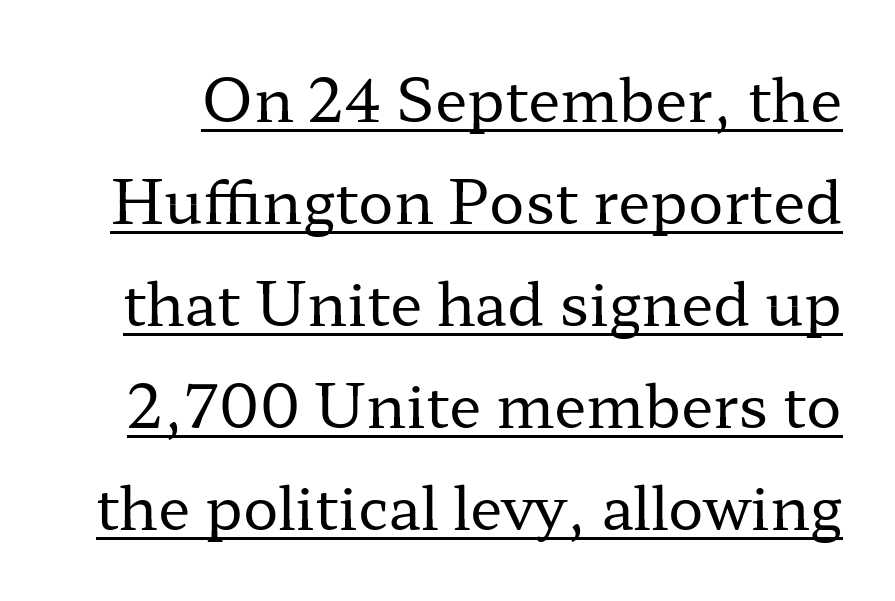
{"serif": "yes", "italic": "no", "bold": "no", "weight": "regular", "width": "wide", "stroke_contrast": "low", "x_height": "medium", "monospaced": "no", "underline": "yes", "line_spacing_ratio": 1.73, "letter_spacing": "normal", "letter_spacing_em": 0.0, "glyph_px": 59}
